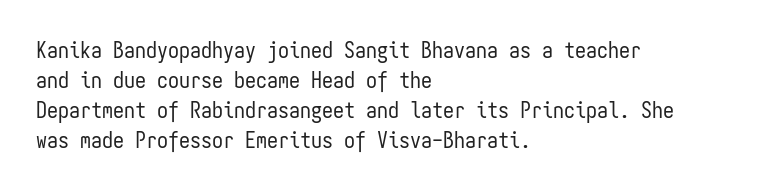
{"italic": "no", "bold": "no", "underline": "no", "align": "left", "line_spacing": "normal", "line_spacing_ratio": 1.36, "letter_spacing": "normal", "letter_spacing_em": 0.0, "glyph_px": 22}
